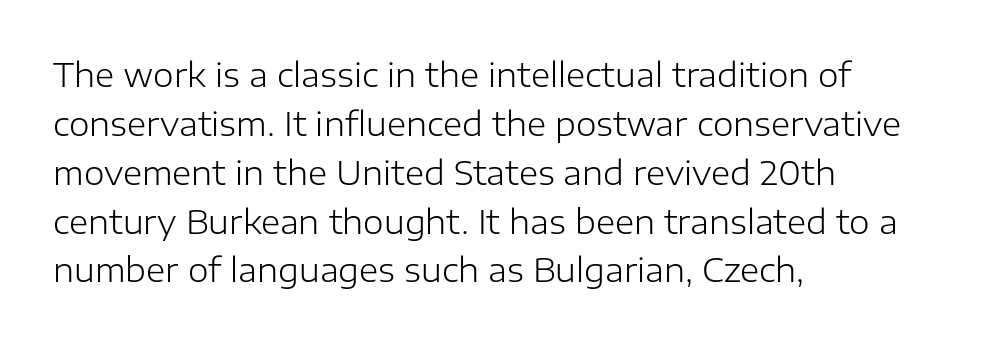
Q: Is the text bold? A: No.
Q: Is the text italic (slanted)? A: No, it is upright.
Q: Is the typeface a serif or a sans-serif typeface? A: Sans-serif.
Q: Is the text underlined? A: No.
Q: How is the paragraph aligned? A: Left-aligned.
Q: Is the spacing between letters normal or unusually wide? A: Normal.
Q: Is the spacing between lines tight, normal or loose? A: Normal.
Q: Width (condensed, normal, or wide)? A: Normal.
Q: Stroke contrast? A: Low.
Q: x-height? A: Medium.
Q: Monospaced? A: No.
